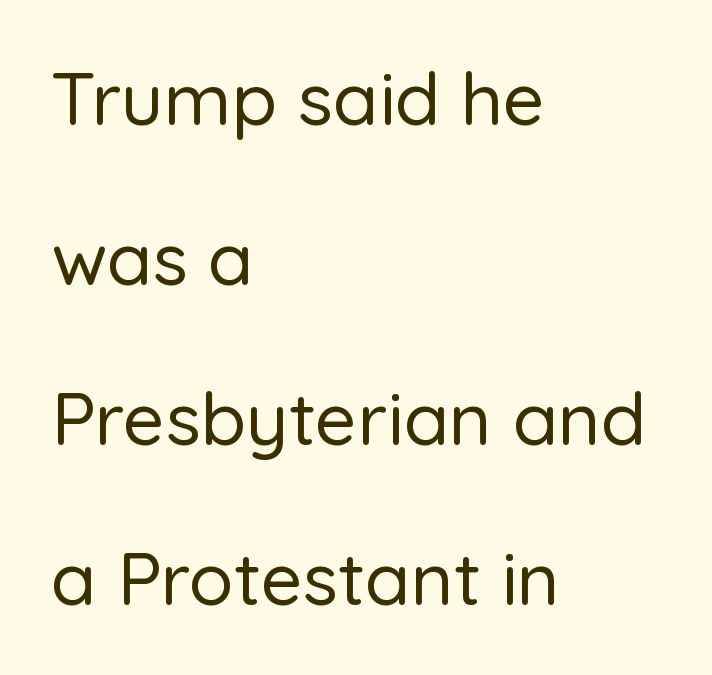
{"serif": "no", "italic": "no", "width": "normal", "stroke_contrast": "low", "x_height": "medium", "monospaced": "no", "underline": "no", "align": "left", "line_spacing": "loose", "line_spacing_ratio": 2.16, "letter_spacing": "normal", "letter_spacing_em": 0.0, "glyph_px": 74}
